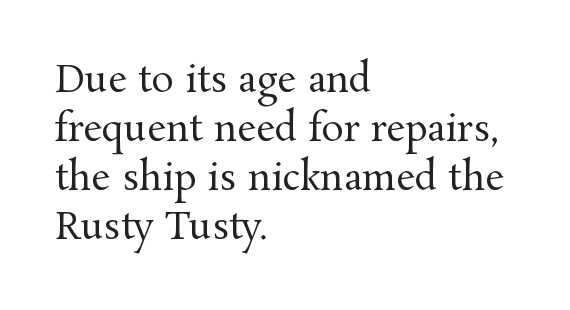
Q: Is the text bold? A: No.
Q: Is the text italic (slanted)? A: No, it is upright.
Q: Is the typeface a serif or a sans-serif typeface? A: Serif.
Q: Is the text underlined? A: No.
Q: How is the paragraph aligned? A: Left-aligned.
Q: Is the spacing between letters normal or unusually wide? A: Normal.
Q: Is the spacing between lines tight, normal or loose? A: Normal.
Q: Width (condensed, normal, or wide)? A: Normal.
Q: Stroke contrast? A: Medium.
Q: x-height? A: Medium.
Q: Monospaced? A: No.
